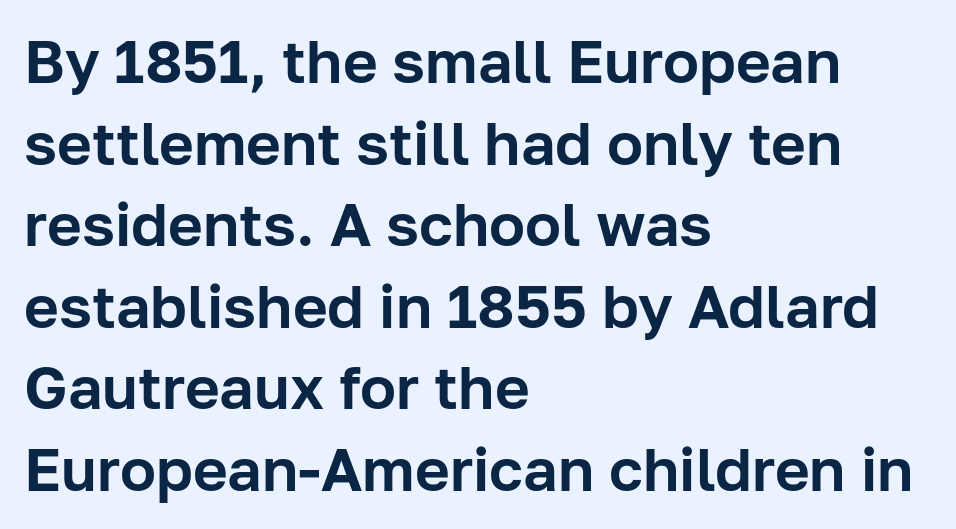
The image shows 60 px sans-serif type, upright; set left-aligned, normal line spacing (1.36x), normal letter spacing, not underlined; low stroke contrast and a medium x-height.
